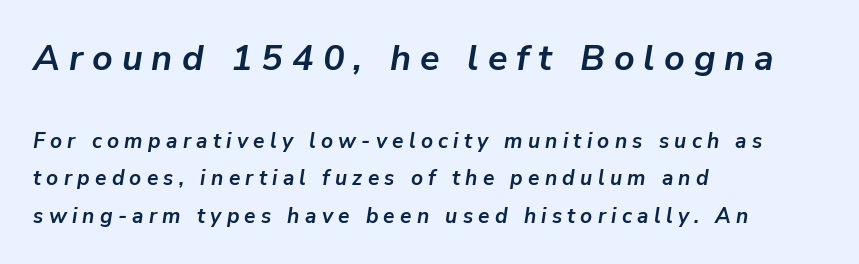
Q: Is the text bold? A: Yes.
Q: Is the text italic (slanted)? A: Yes, it leans right by about 9 degrees.
Q: Is the text underlined? A: No.
Q: How is the paragraph aligned? A: Left-aligned.
Q: Is the spacing between letters normal or unusually wide? A: Unusually wide.
Q: Which block of text is set in a larger size, the first (top) or the second (bottom)? A: The first (top) one.
Q: Width (condensed, normal, or wide)? A: Normal.
Q: Stroke contrast? A: Low.
Q: x-height? A: Medium.
Q: Monospaced? A: No.
